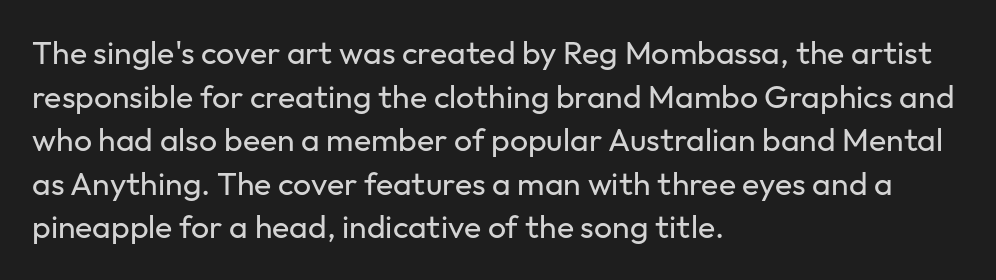
Counters stay open thanks to moderate or lighter strokes. Leading: standard. Reading down the block, your eye returns to a fixed left position each line. It's the straight-up-and-down kind of type.
